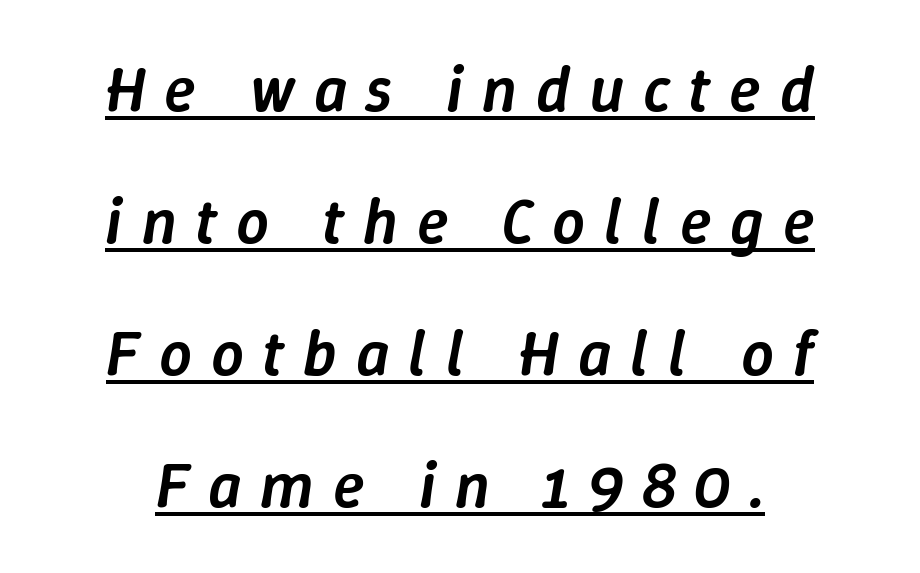
Q: Is the text bold? A: Semi-bold.
Q: Is the text italic (slanted)? A: Yes, it leans right by about 9 degrees.
Q: Is the text underlined? A: Yes.
Q: Is the spacing between letters normal or unusually wide? A: Unusually wide.
Q: Is the spacing between lines tight, normal or loose? A: Loose.
Q: Width (condensed, normal, or wide)? A: Normal.
Q: Stroke contrast? A: Low.
Q: x-height? A: Medium.
Q: Monospaced? A: No.
